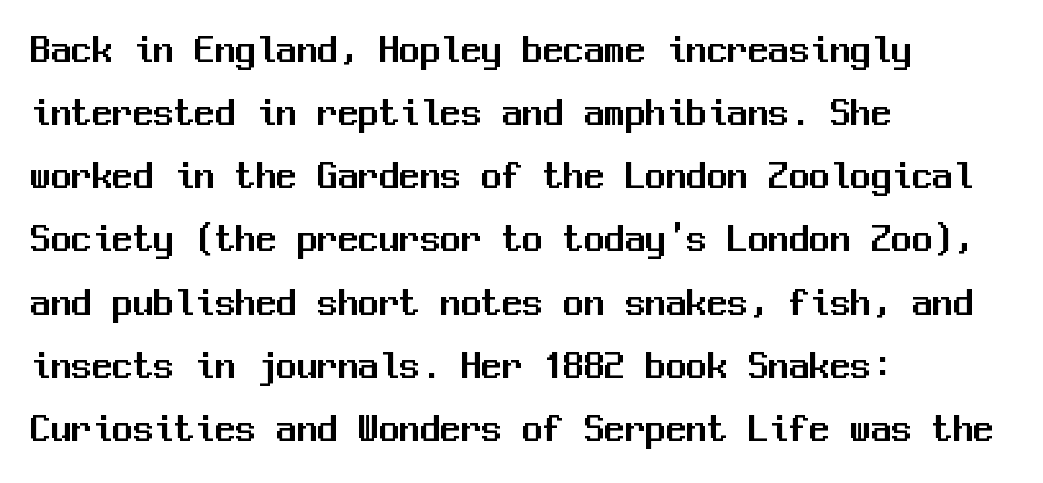
{"serif": "no", "italic": "no", "width": "normal", "stroke_contrast": "medium", "x_height": "medium", "monospaced": "yes", "underline": "no", "align": "left", "line_spacing": "normal", "line_spacing_ratio": 1.54, "letter_spacing": "normal", "letter_spacing_em": 0.0, "glyph_px": 41}
